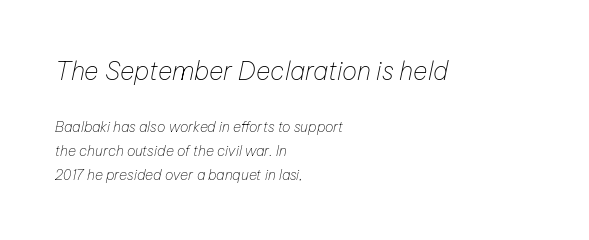
The image shows 25 px text type, italic (leaning right); set left-aligned, line spacing 1.72x, normal letter spacing, not underlined; the first (top) block is 1.79x larger.
